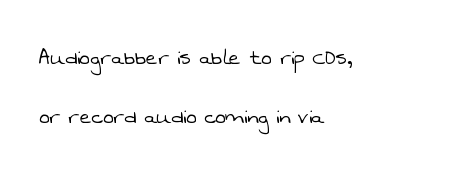
Q: Is the text bold? A: No.
Q: Is the text underlined? A: No.
Q: How is the paragraph aligned? A: Left-aligned.
Q: Is the spacing between letters normal or unusually wide? A: Normal.
Q: Is the spacing between lines tight, normal or loose? A: Loose.
